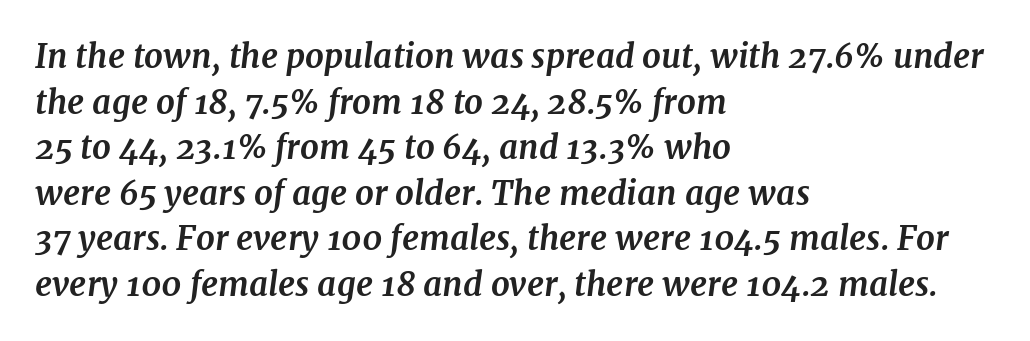
Varying glyph widths throughout — classic text-font behaviour. Underline: absent. The font is running at its bold setting. The font's italic variant was chosen for this text. The typeface chosen for these lines features serifs. Compared with typical body copy, the letter spacing here is the same.
